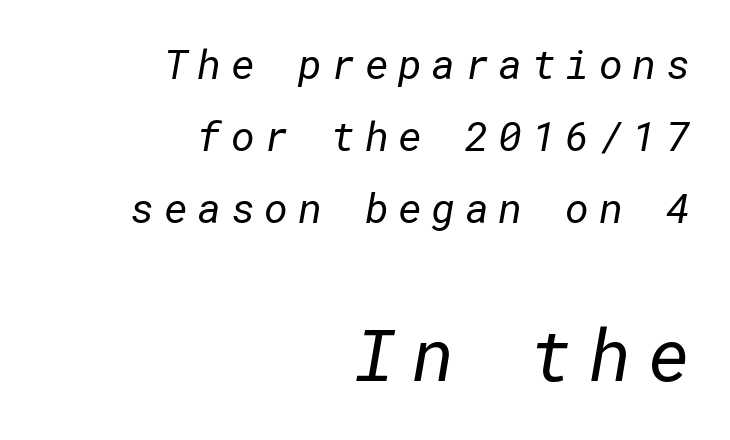
{"serif": "no", "bold": "no", "weight": "regular", "width": "normal", "stroke_contrast": "low", "x_height": "medium", "underline": "no", "align": "right", "line_spacing_ratio": 1.76, "letter_spacing": "wide", "letter_spacing_em": 0.23, "larger_block": "second", "size_ratio": 1.76, "glyph_px": 72}
